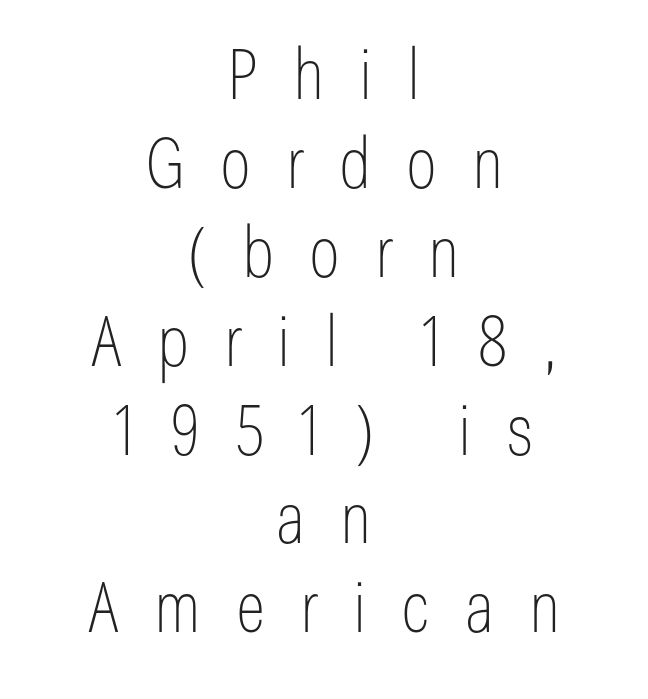
Short note: letters widely spaced. Normally led — the rows are evenly, conventionally spaced. Only glyphs here, with clear space below each row. The strokes carry an ordinary text weight at most. You can tell it's not italic because the verticals are truly vertical.
